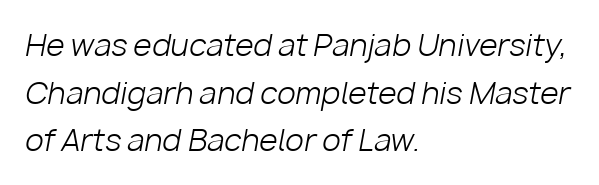
The image shows 30 px light type, italic (leaning right); set left-aligned, normal line spacing (1.59x), normal letter spacing, not underlined; low stroke contrast and a medium x-height.
